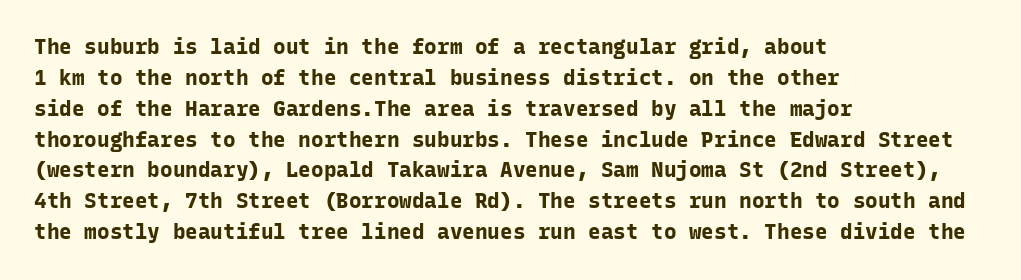
Q: Is the text bold? A: Yes.
Q: Is the text italic (slanted)? A: No, it is upright.
Q: Is the text underlined? A: No.
Q: How is the paragraph aligned? A: Left-aligned.
Q: Is the spacing between letters normal or unusually wide? A: Normal.
Q: Is the spacing between lines tight, normal or loose? A: Normal.
